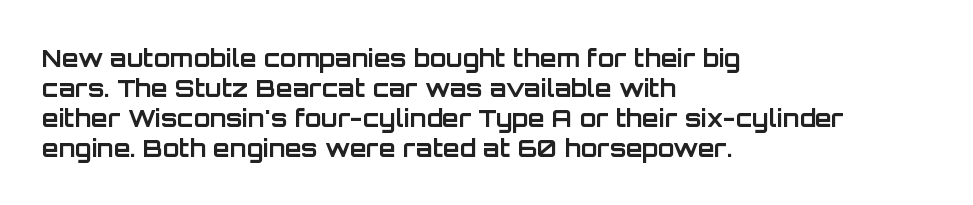
Q: Is the text bold? A: Yes.
Q: Is the text italic (slanted)? A: No, it is upright.
Q: Is the text underlined? A: No.
Q: How is the paragraph aligned? A: Left-aligned.
Q: Is the spacing between letters normal or unusually wide? A: Normal.
Q: Is the spacing between lines tight, normal or loose? A: Normal.
